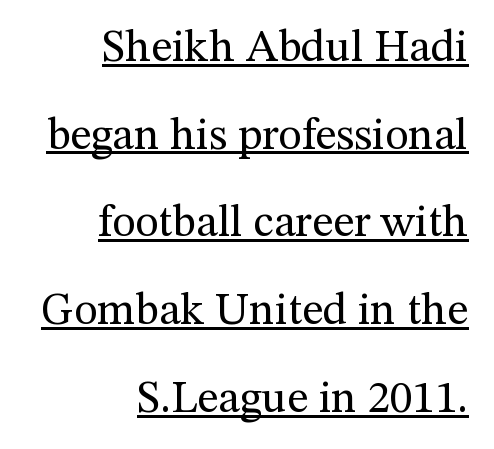
{"serif": "yes", "italic": "no", "bold": "no", "weight": "regular", "width": "normal", "stroke_contrast": "medium", "x_height": "medium", "monospaced": "no", "underline": "yes", "align": "right", "line_spacing": "loose", "line_spacing_ratio": 1.95, "letter_spacing": "normal", "letter_spacing_em": 0.0, "glyph_px": 45}
